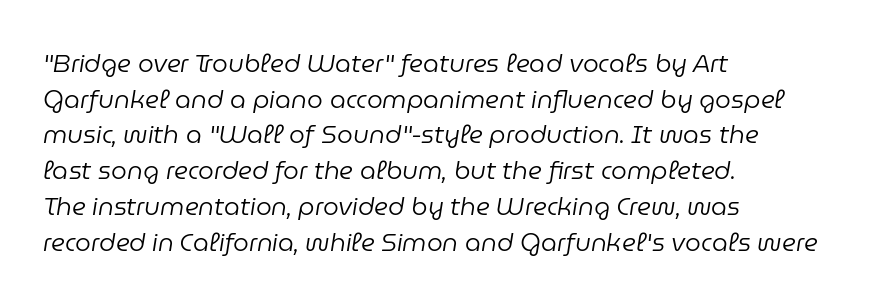
Counters stay open thanks to moderate or lighter strokes. The lettering tilts uniformly, giving the passage an italic look. Leftover space on each line is placed entirely after the last word. There is no visible air inserted between adjacent glyphs. Each row of text sits above clean, open space. Baseline-to-baseline distance is the conventional proportion of letter height.
